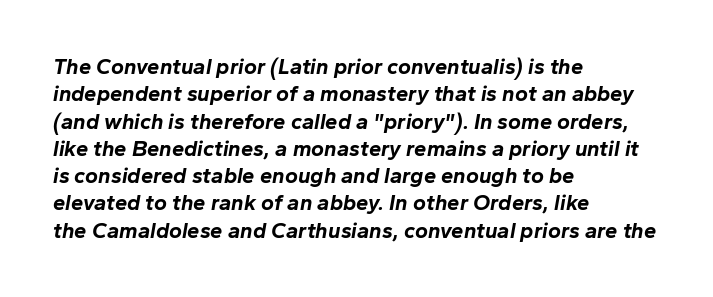
Weight check: bold — yes, fully. Tracking here is standard; glyphs follow each other at the usual distance. A classic flush-left, rag-right setting is used for this passage. When letters slant like this, we call the style italic.
